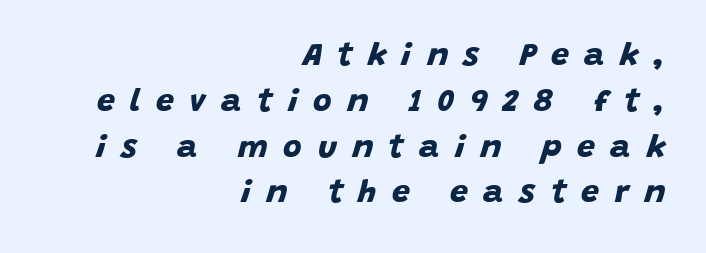
Q: Is the text bold? A: Yes.
Q: Is the typeface a serif or a sans-serif typeface? A: Sans-serif.
Q: Is the text underlined? A: No.
Q: How is the paragraph aligned? A: Right-aligned.
Q: Is the spacing between letters normal or unusually wide? A: Unusually wide.
Q: Is the spacing between lines tight, normal or loose? A: Normal.
Q: Width (condensed, normal, or wide)? A: Normal.
Q: Stroke contrast? A: Low.
Q: x-height? A: Large.
Q: Monospaced? A: No.
